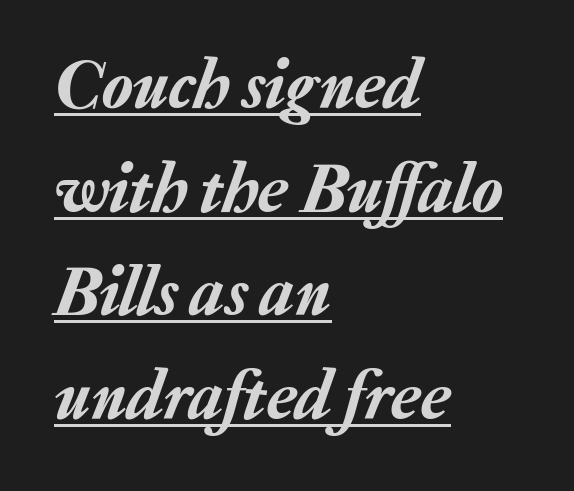
The image shows 71 px text type, italic (leaning right); set left-aligned, normal line spacing (1.46x), normal letter spacing, underlined; low stroke contrast and a medium x-height.
